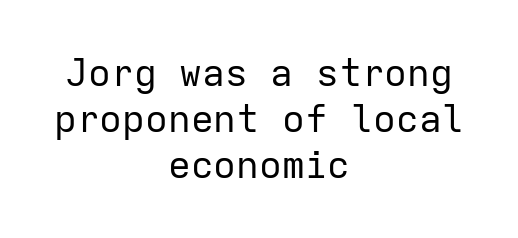
The image shows 38 px regular-weight sans-serif type, upright, monospaced; set centered, line spacing 1.21x, normal letter spacing, not underlined; low stroke contrast and a medium x-height.
